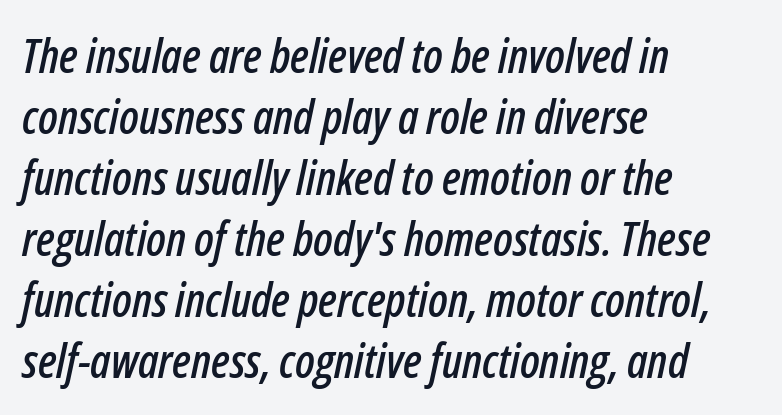
This block has exactly the height ordinary leading produces. Horizontal alignment here is leftward, the default for most running prose. Italic? Definitely — the glyphs are oblique. The string is rendered with underlining switched off. Think of a printed novel: that variable character pitch is what you see here.
